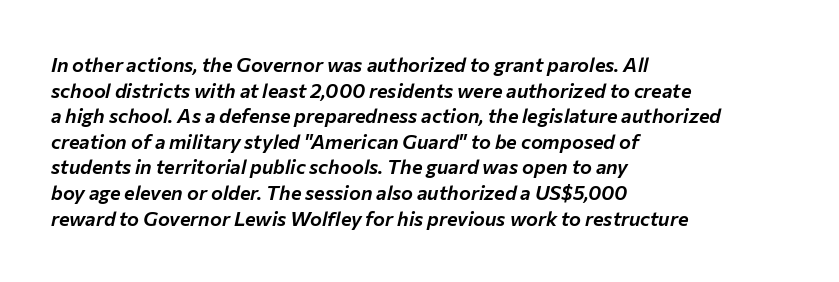
The image shows 20 px text type, italic (leaning right); set left-aligned, normal line spacing (1.28x), normal letter spacing, not underlined.
